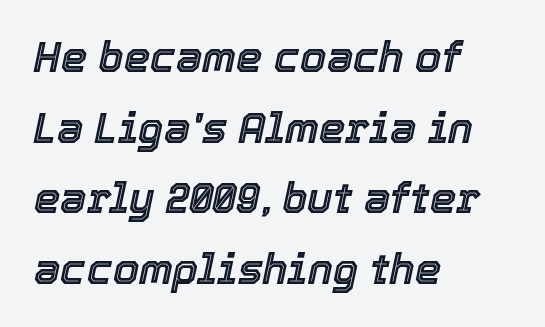
Q: Is the text italic (slanted)? A: Yes, it leans right by about 12 degrees.
Q: Is the text underlined? A: No.
Q: How is the paragraph aligned? A: Left-aligned.
Q: Is the spacing between letters normal or unusually wide? A: Normal.
Q: Is the spacing between lines tight, normal or loose? A: Normal.
Q: Width (condensed, normal, or wide)? A: Normal.
Q: x-height? A: Medium.
Q: Monospaced? A: No.
